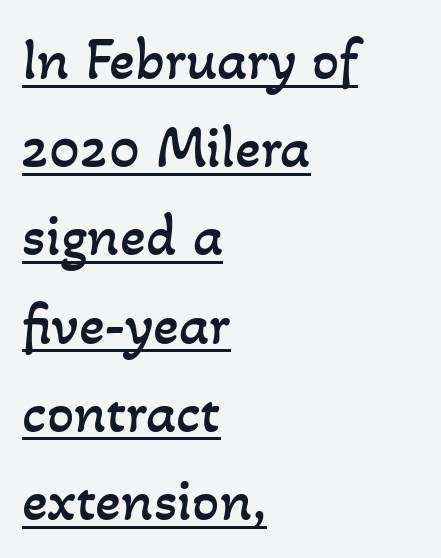
{"bold": "no", "weight": "regular", "width": "normal", "stroke_contrast": "low", "x_height": "small", "monospaced": "no", "underline": "yes", "align": "left", "line_spacing": "normal", "line_spacing_ratio": 1.47, "letter_spacing": "normal", "letter_spacing_em": 0.0, "glyph_px": 60}
